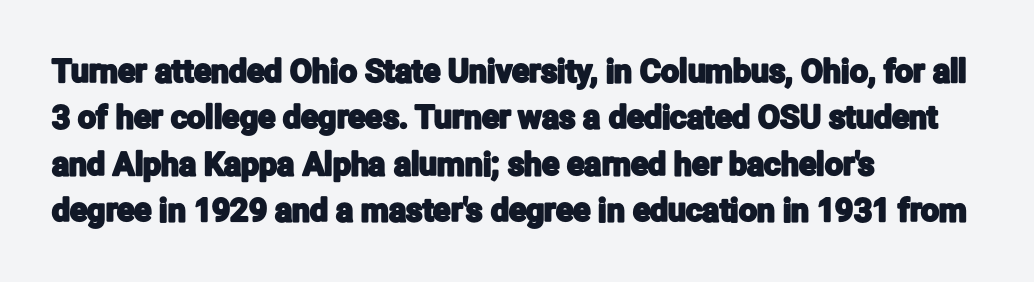
{"serif": "no", "italic": "no", "width": "condensed", "stroke_contrast": "low", "x_height": "medium", "monospaced": "no", "underline": "no", "align": "left", "line_spacing": "normal", "line_spacing_ratio": 1.45, "letter_spacing": "normal", "letter_spacing_em": 0.0, "glyph_px": 32}
